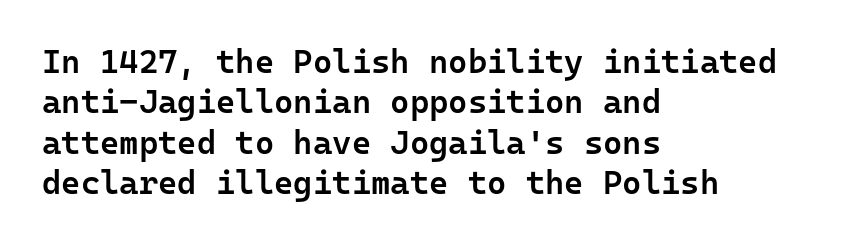
The image shows 33 px semibold sans-serif type, upright, monospaced; set left-aligned, line spacing 1.22x, normal letter spacing, not underlined; low stroke contrast and a medium x-height.
